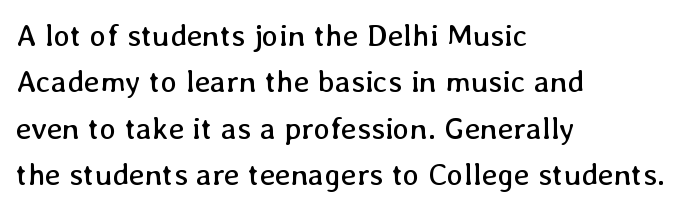
Q: Is the text bold? A: No.
Q: Is the text italic (slanted)? A: No, it is upright.
Q: Is the text underlined? A: No.
Q: How is the paragraph aligned? A: Left-aligned.
Q: Is the spacing between letters normal or unusually wide? A: Normal.
Q: Is the spacing between lines tight, normal or loose? A: Normal.
Q: Width (condensed, normal, or wide)? A: Normal.
Q: Stroke contrast? A: Low.
Q: x-height? A: Medium.
Q: Monospaced? A: No.
